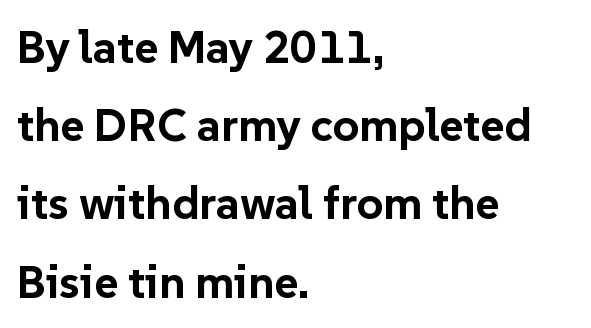
Is there any slant? The stems are plumb. Has an underline been added? It has not. Nothing unusual about the tracking: characters are spaced as the font intends. A normal amount of white space separates one row of letters from the next. The font family rendered here belongs to the sans-serif group.
